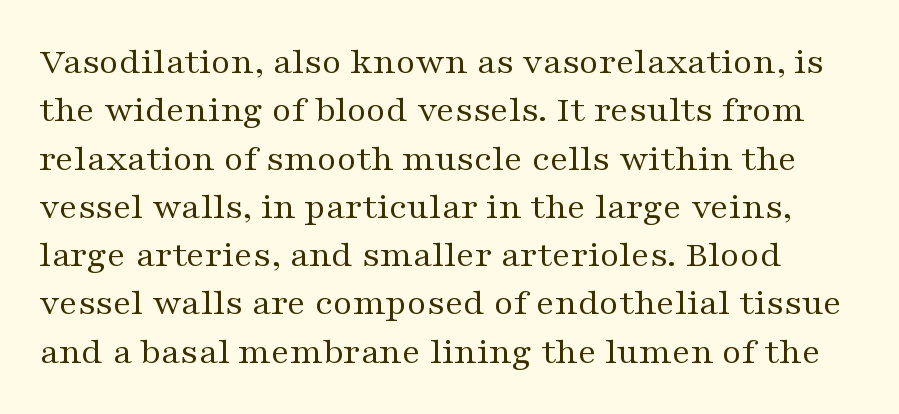
Italic: no, the glyphs are upright roman. No heavy texture on the line: the type isn't bold. Is this a fixed-width face? No — the glyphs have proportional, varying widths. Letter spacing: default. Observe the serifs anchoring each vertical stroke in this sample. The foot of each line stays bare and open.
